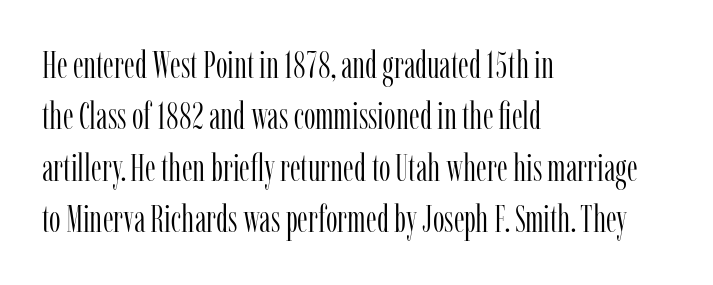
{"serif": "yes", "italic": "no", "bold": "no", "weight": "light", "width": "condensed", "stroke_contrast": "low", "x_height": "medium", "monospaced": "no", "underline": "no", "align": "left", "line_spacing": "normal", "line_spacing_ratio": 1.39, "letter_spacing": "normal", "letter_spacing_em": 0.0, "glyph_px": 37}
